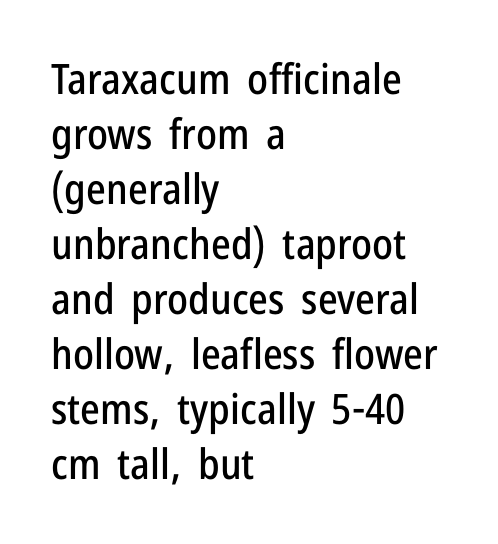
{"serif": "no", "italic": "no", "width": "condensed", "stroke_contrast": "low", "x_height": "medium", "monospaced": "no", "underline": "no", "align": "left", "line_spacing": "normal", "line_spacing_ratio": 1.31, "letter_spacing": "normal", "letter_spacing_em": 0.0, "glyph_px": 42}
